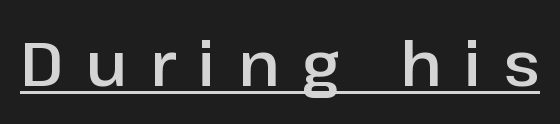
Loose tracking; the words dissolve into strings of separated letters. Note the varied advance widths — an 'i' is clearly narrower than an 'm'. Notice how the stems are strictly vertical — no italics here. The text was rendered using a sans face with plain stroke endings.
